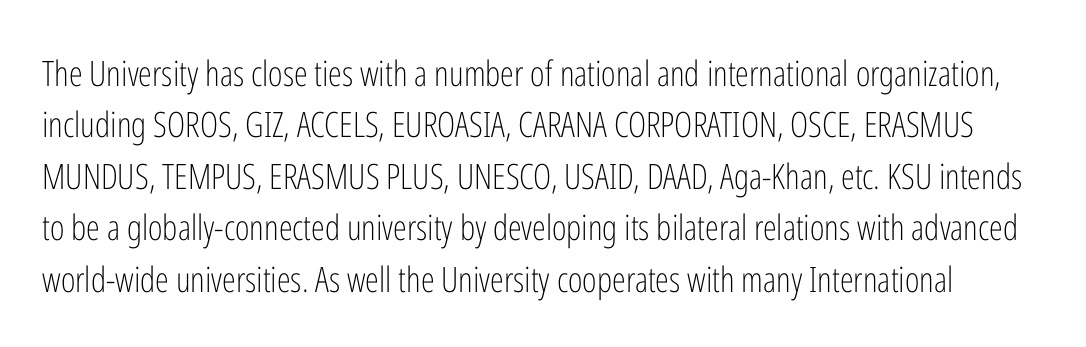
{"serif": "no", "italic": "no", "bold": "no", "weight": "light", "width": "condensed", "stroke_contrast": "low", "x_height": "medium", "monospaced": "no", "underline": "no", "line_spacing": "normal", "line_spacing_ratio": 1.47, "letter_spacing": "normal", "letter_spacing_em": 0.0, "glyph_px": 35}
